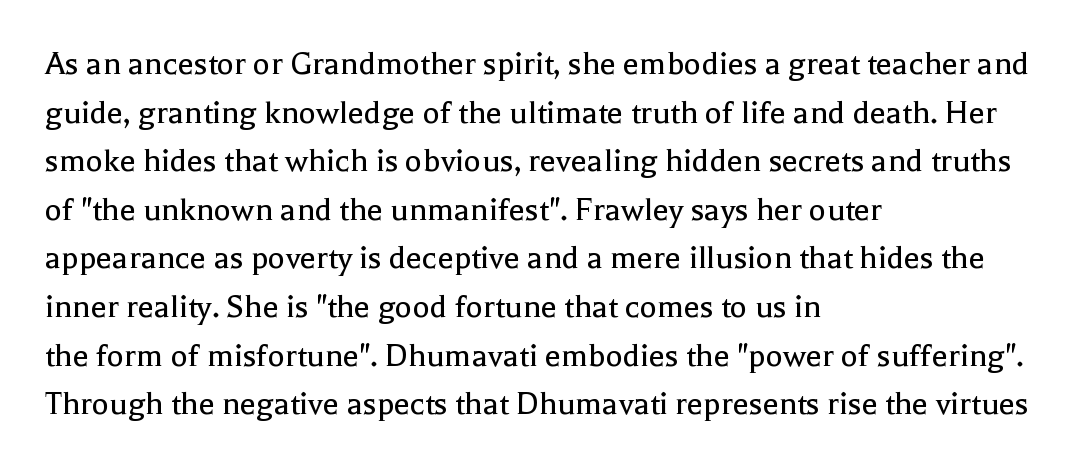
Q: Is the text bold? A: No.
Q: Is the text italic (slanted)? A: No, it is upright.
Q: Is the typeface a serif or a sans-serif typeface? A: Serif.
Q: Is the text underlined? A: No.
Q: How is the paragraph aligned? A: Left-aligned.
Q: Is the spacing between letters normal or unusually wide? A: Normal.
Q: Is the spacing between lines tight, normal or loose? A: Normal.
Q: Width (condensed, normal, or wide)? A: Normal.
Q: x-height? A: Medium.
Q: Monospaced? A: No.
